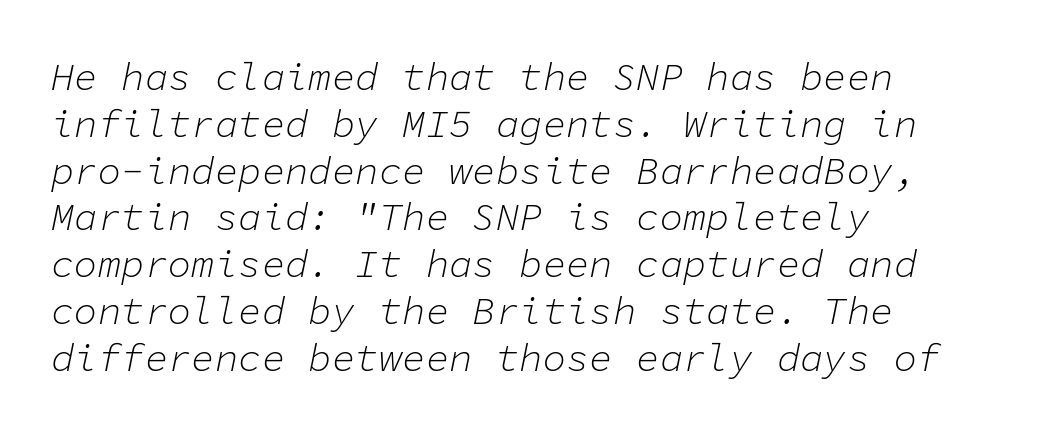
Line starts are locked; line ends wander. There is no visible air inserted between adjacent glyphs. No heavy texture on the line: the type isn't bold. Spacing verdict: monospaced, one width for all characters. Type without underlining. Every character sits at an angle, as italics do.
